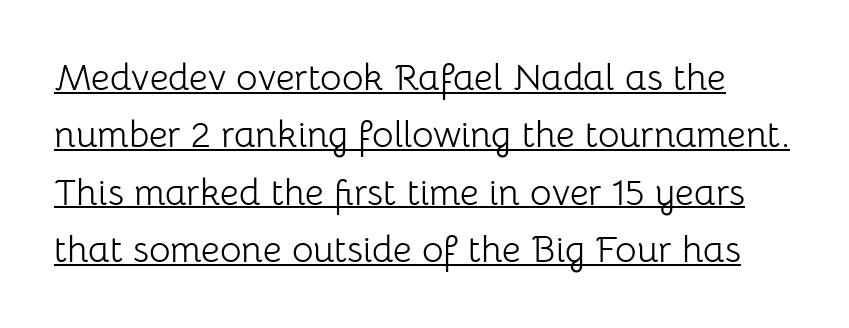
The image shows 37 px light sans-serif type, upright; set normal line spacing (1.55x), normal letter spacing, underlined; low stroke contrast and a medium x-height.
